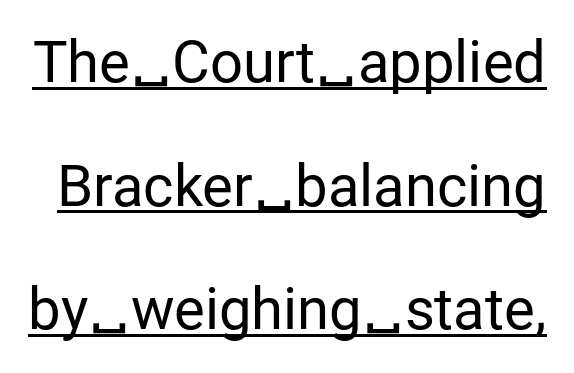
Q: Is the text bold? A: No.
Q: Is the text italic (slanted)? A: No, it is upright.
Q: Is the typeface a serif or a sans-serif typeface? A: Sans-serif.
Q: Is the text underlined? A: Yes.
Q: Is the spacing between letters normal or unusually wide? A: Normal.
Q: Is the spacing between lines tight, normal or loose? A: Loose.
Q: Width (condensed, normal, or wide)? A: Normal.
Q: Stroke contrast? A: Low.
Q: x-height? A: Medium.
Q: Monospaced? A: No.
